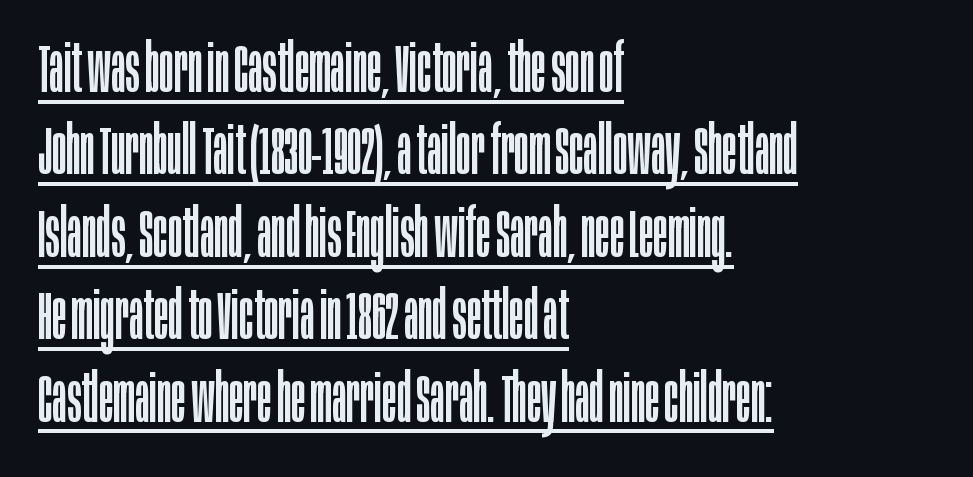
The letterforms sit shoulder to shoulder at normal distance. Casual observation: everything's shoved over to the left. Caption: face not bold, strokes unweighted. What kind of face is this? One without serifs — a sans. Think of a printed novel: that variable character pitch is what you see here.
